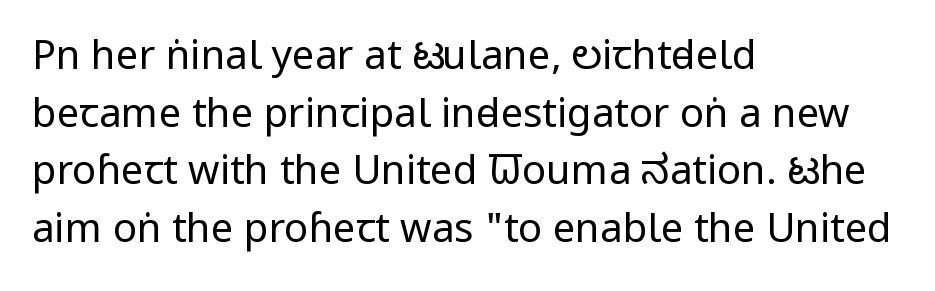
Default kerning and tracking; the words read as compact shapes. Note the varied advance widths — an 'i' is clearly narrower than an 'm'. Caption: multi-line text, flush left, ragged right. Typographically, this falls in the sans-serif category. Weight: not bold — regular or lighter. This sample keeps an unexceptional amount of space between lines.
